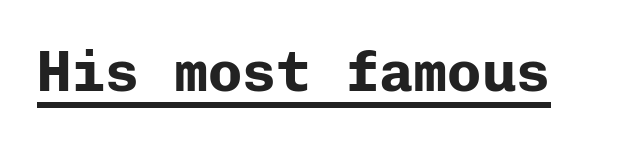
Typesetter's note: full bold, strokes at maximum text heaviness. In terms of posture, this sample is upright. The face used here is monospaced, like something from a code editor. The face used here is a sans, in the tradition of grotesques and geometrics. Spacing between characters is what you'd get straight out of the box.
